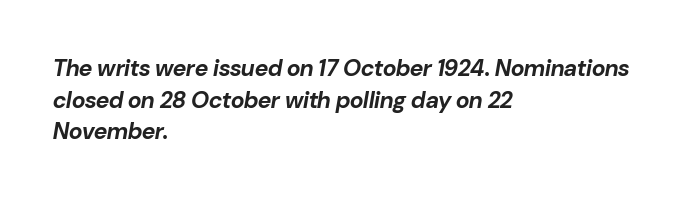
Summary of vertical rhythm: regular, with standard interline spacing. A student would call this left alignment; a typographer would say flush left, rag right. The rendering keeps characters at their native spacing. Designer's note — italics engaged.
